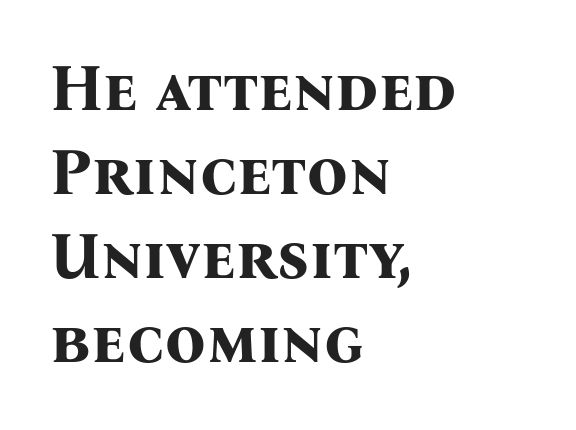
Q: Is the text bold? A: Yes.
Q: Is the text italic (slanted)? A: No, it is upright.
Q: Is the typeface a serif or a sans-serif typeface? A: Serif.
Q: Is the text underlined? A: No.
Q: How is the paragraph aligned? A: Left-aligned.
Q: Is the spacing between letters normal or unusually wide? A: Normal.
Q: Is the spacing between lines tight, normal or loose? A: Normal.
Q: Width (condensed, normal, or wide)? A: Normal.
Q: Stroke contrast? A: Medium.
Q: x-height? A: Medium.
Q: Monospaced? A: No.
